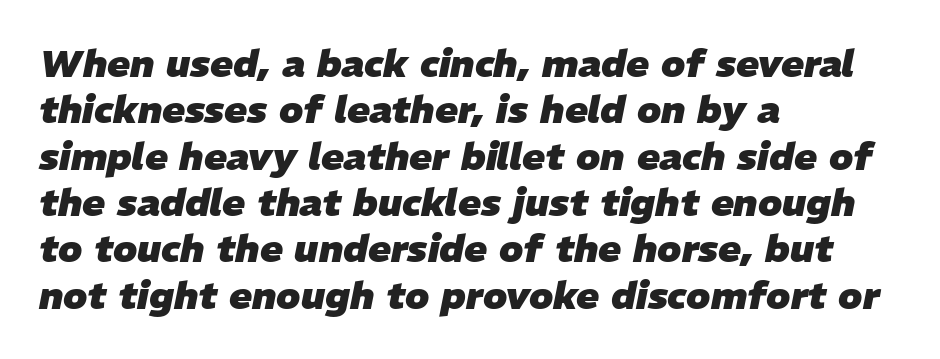
The image shows 38 px heavy type, italic (leaning right); set left-aligned, line spacing 1.22x, normal letter spacing, not underlined; low stroke contrast and a medium x-height.
